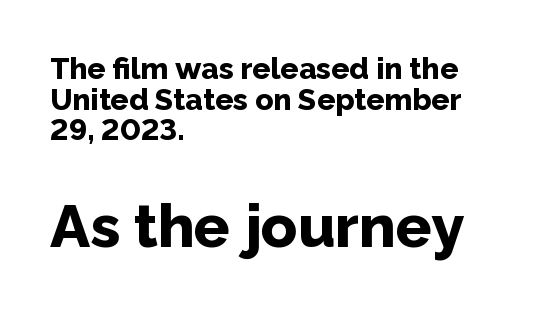
I'd describe the lettering as bold — thick and assertive. You could not count columns in this text — the font is proportionally spaced. The lettering holds an erect, upright posture throughout. No word sits above an underline. A typesetter would label this face a sans. The setting favours the left margin, as ordinary paragraphs usually do.
